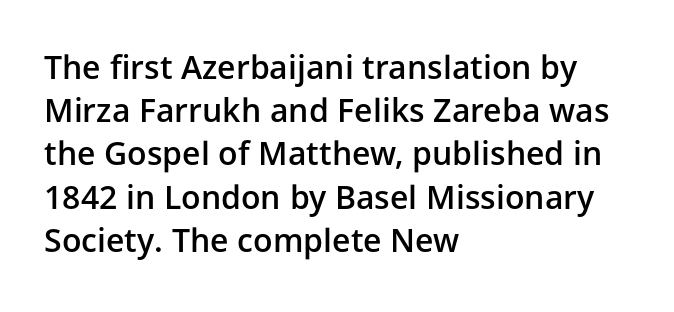
Q: Is the text bold? A: Semi-bold.
Q: Is the text italic (slanted)? A: No, it is upright.
Q: Is the typeface a serif or a sans-serif typeface? A: Sans-serif.
Q: Is the text underlined? A: No.
Q: How is the paragraph aligned? A: Left-aligned.
Q: Is the spacing between letters normal or unusually wide? A: Normal.
Q: Is the spacing between lines tight, normal or loose? A: Normal.
Q: Width (condensed, normal, or wide)? A: Normal.
Q: Stroke contrast? A: Low.
Q: x-height? A: Medium.
Q: Monospaced? A: No.
